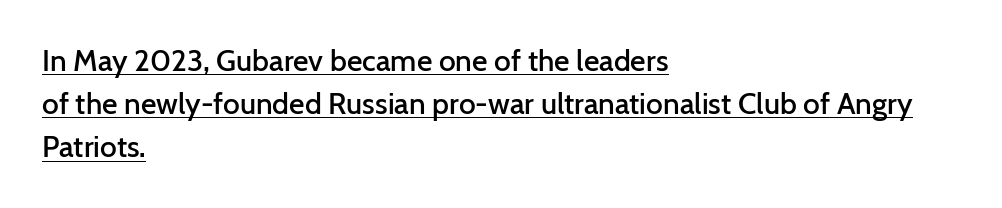
{"serif": "no", "italic": "no", "bold": "semi", "weight": "semibold", "width": "normal", "stroke_contrast": "low", "x_height": "medium", "monospaced": "no", "underline": "yes", "align": "left", "line_spacing": "normal", "line_spacing_ratio": 1.44, "letter_spacing": "normal", "letter_spacing_em": 0.0, "glyph_px": 30}
